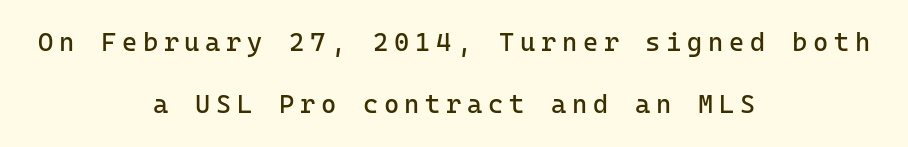
{"italic": "no", "bold": "no", "underline": "no", "align": "center", "line_spacing": "loose", "line_spacing_ratio": 2.4, "letter_spacing": "wide", "letter_spacing_em": 0.22, "glyph_px": 26}
